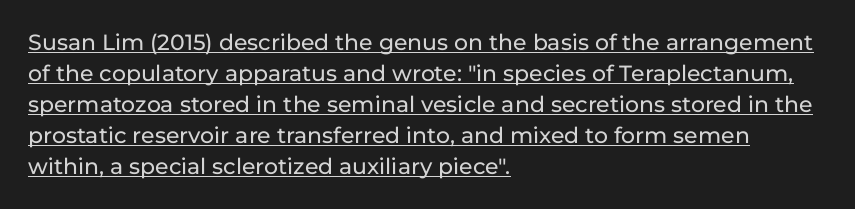
{"italic": "no", "underline": "yes", "align": "left", "line_spacing": "normal", "line_spacing_ratio": 1.41, "letter_spacing": "normal", "letter_spacing_em": 0.0, "glyph_px": 22}
